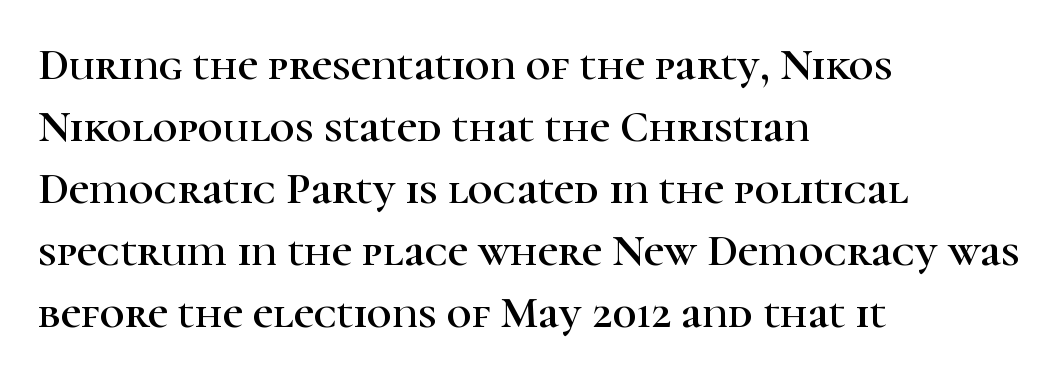
{"serif": "yes", "italic": "no", "width": "normal", "stroke_contrast": "high", "x_height": "medium", "monospaced": "no", "underline": "no", "align": "left", "line_spacing": "normal", "line_spacing_ratio": 1.41, "letter_spacing": "normal", "letter_spacing_em": 0.0, "glyph_px": 44}
